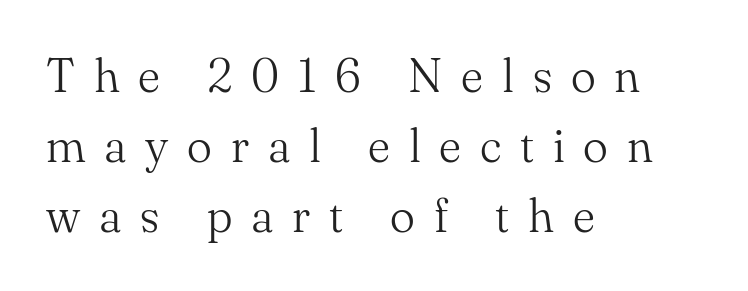
The image shows 47 px light serif type, upright; set left-aligned, normal line spacing (1.49x), unusually wide letter spacing (+0.4 em), not underlined; medium stroke contrast and a small x-height.
